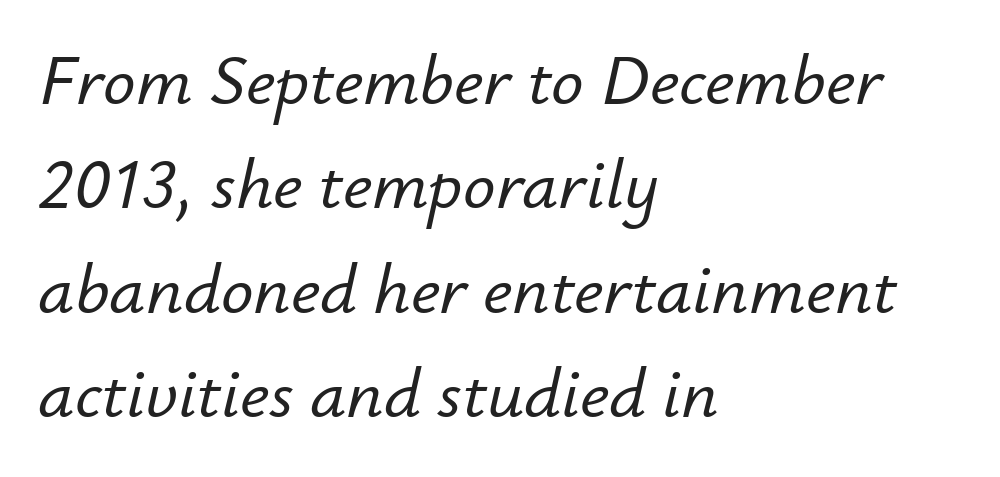
Q: Is the text italic (slanted)? A: Yes, it leans right by about 12 degrees.
Q: Is the text underlined? A: No.
Q: How is the paragraph aligned? A: Left-aligned.
Q: Is the spacing between letters normal or unusually wide? A: Normal.
Q: Is the spacing between lines tight, normal or loose? A: Normal.
Q: Width (condensed, normal, or wide)? A: Normal.
Q: Stroke contrast? A: Low.
Q: x-height? A: Small.
Q: Monospaced? A: No.
